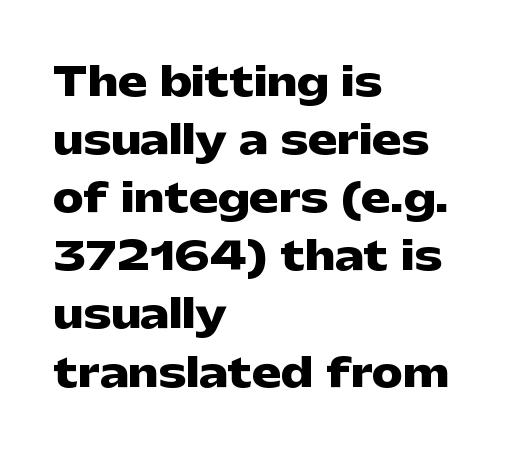
Has an underline been added? It has not. In CSS terms this would be text-align: left. Leading: standard. Notice how the stems are strictly vertical — no italics here. Here the designer chose a conventional face with non-uniform glyph widths. Does the weight exceed regular? Yes, all the way to bold.
